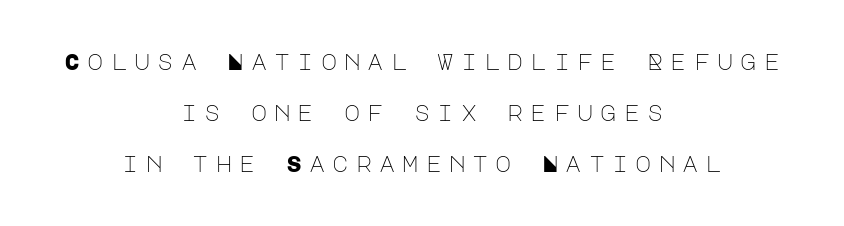
{"italic": "no", "bold": "no", "underline": "no", "align": "center", "line_spacing": "loose", "line_spacing_ratio": 2.32, "letter_spacing": "wide", "letter_spacing_em": 0.32, "glyph_px": 22}
